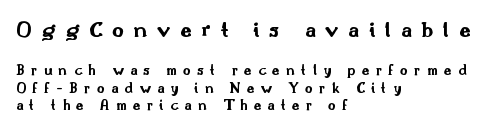
Typeset ragged right — the left edge is the straight one. A clean baseline with only descenders dipping below it. The face used here has the dense, thick strokes of a bold. The letterforms stand isolated, each surrounded by extra space.
